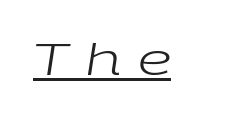
Q: Is the text bold? A: No.
Q: Is the text italic (slanted)? A: Yes, it leans right by about 9 degrees.
Q: Is the text underlined? A: Yes.
Q: Is the spacing between letters normal or unusually wide? A: Unusually wide.
Q: Width (condensed, normal, or wide)? A: Wide.
Q: Stroke contrast? A: Low.
Q: x-height? A: Medium.
Q: Monospaced? A: No.
